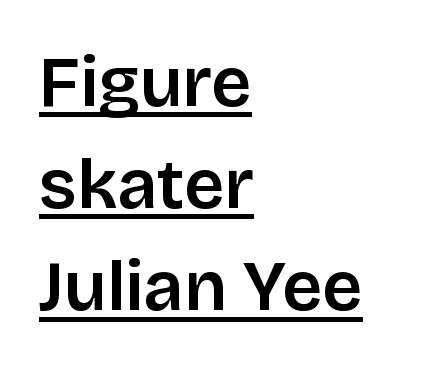
The image shows 71 px semibold sans-serif type, upright; set left-aligned, normal line spacing (1.44x), normal letter spacing, underlined; low stroke contrast and a large x-height.
